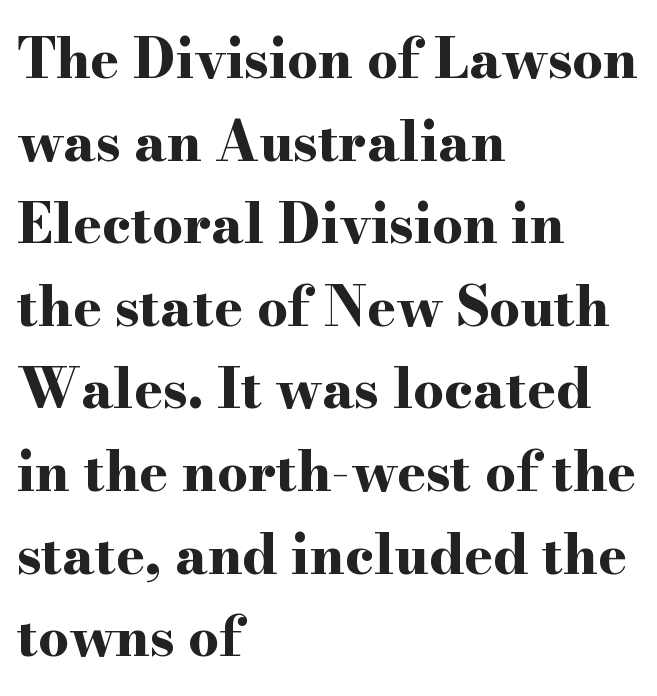
{"serif": "yes", "italic": "no", "bold": "yes", "weight": "bold", "width": "wide", "stroke_contrast": "high", "x_height": "small", "monospaced": "no", "underline": "no", "align": "left", "line_spacing": "normal", "line_spacing_ratio": 1.53, "letter_spacing": "normal", "letter_spacing_em": 0.0, "glyph_px": 54}
